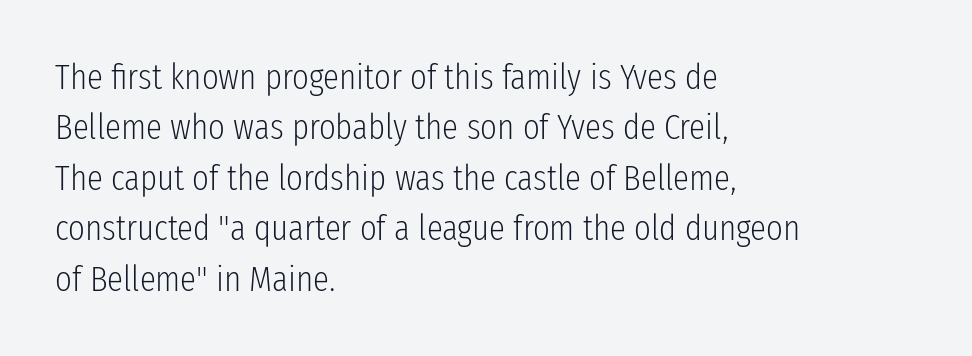
The image shows 36 px light, condensed sans-serif type, upright; set left-aligned, normal line spacing (1.4x), normal letter spacing, not underlined; low stroke contrast and a medium x-height.
